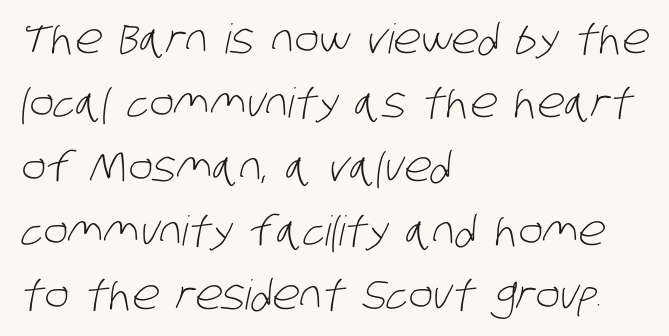
Note: no serifs on the glyphs. Is the type heavy? It reads as light-to-regular instead. In terms of letterspacing, this is plain default setting. Clear beneath every line of the passage. Do the characters align in a grid? No, the font is proportional. Rows of type keep a routine distance in the vertical direction.
